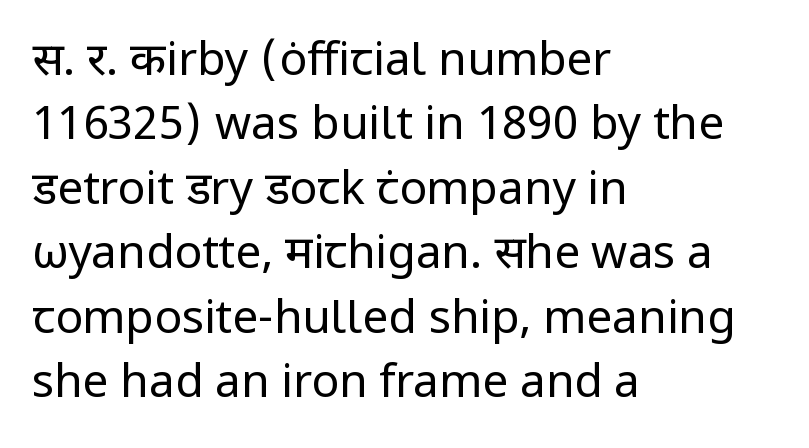
Q: Is the text bold? A: No.
Q: Is the text italic (slanted)? A: No, it is upright.
Q: Is the typeface a serif or a sans-serif typeface? A: Sans-serif.
Q: Is the text underlined? A: No.
Q: How is the paragraph aligned? A: Left-aligned.
Q: Is the spacing between letters normal or unusually wide? A: Normal.
Q: Is the spacing between lines tight, normal or loose? A: Normal.
Q: Width (condensed, normal, or wide)? A: Normal.
Q: Stroke contrast? A: Low.
Q: x-height? A: Medium.
Q: Monospaced? A: No.
